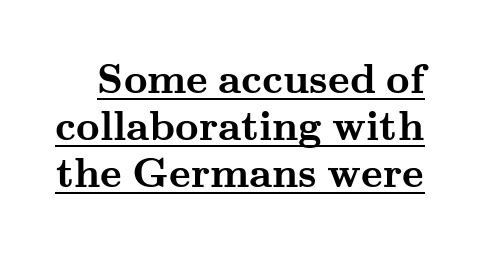
Q: Is the text bold? A: Yes.
Q: Is the text italic (slanted)? A: No, it is upright.
Q: Is the typeface a serif or a sans-serif typeface? A: Serif.
Q: Is the text underlined? A: Yes.
Q: Is the spacing between letters normal or unusually wide? A: Normal.
Q: Is the spacing between lines tight, normal or loose? A: Tight.
Q: Width (condensed, normal, or wide)? A: Wide.
Q: Stroke contrast? A: Medium.
Q: x-height? A: Small.
Q: Monospaced? A: No.
